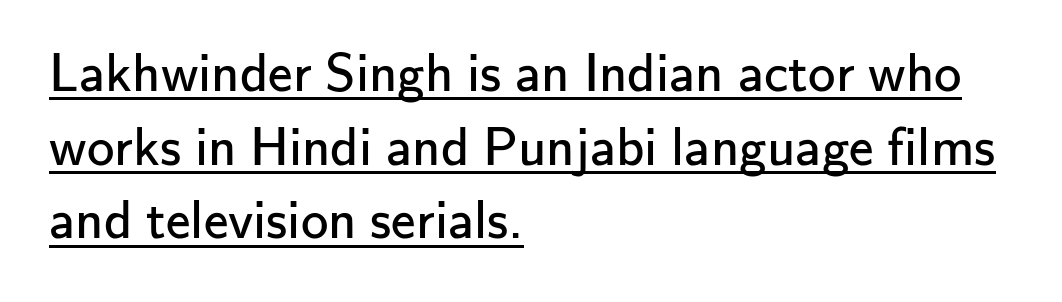
Q: Is the text bold? A: No.
Q: Is the text italic (slanted)? A: No, it is upright.
Q: Is the typeface a serif or a sans-serif typeface? A: Sans-serif.
Q: Is the text underlined? A: Yes.
Q: How is the paragraph aligned? A: Left-aligned.
Q: Is the spacing between letters normal or unusually wide? A: Normal.
Q: Is the spacing between lines tight, normal or loose? A: Normal.
Q: Width (condensed, normal, or wide)? A: Normal.
Q: Stroke contrast? A: Low.
Q: x-height? A: Small.
Q: Monospaced? A: No.
